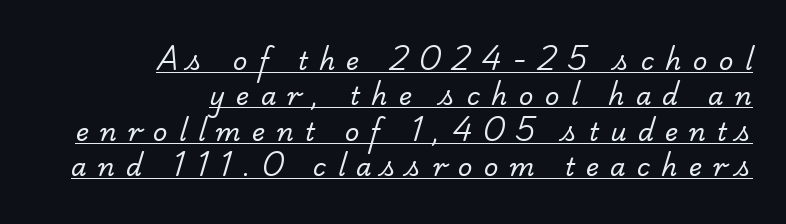
The image shows 25 px text type; set right-aligned, normal line spacing (1.42x), unusually wide letter spacing (+0.45 em), underlined.
